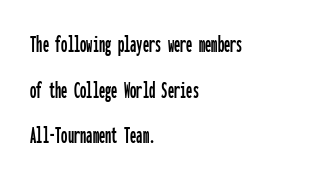
The image shows 25 px text type, upright; set left-aligned, line spacing 1.83x, normal letter spacing, not underlined.
